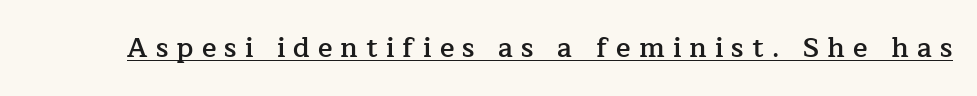
The passage shown is underscored from start to finish. The letters stand upright; this is a roman face. Notice the strokes are somewhat thickened but not fully heavy: this is a semibold. The tracking reads as deliberately expanded to a designer's eye.
